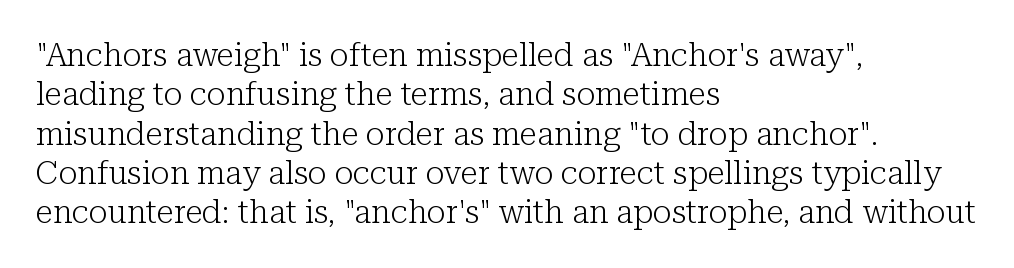
Little horizontal feet cap the strokes, marking this as serif type. Default kerning and tracking; the words read as compact shapes. The specimen reads as upright at a glance. Descender tails drop into unmarked territory. The passage shown is typed in a proportional face where columns would drift. Think standard paragraph weight, or any step lighter than that.
